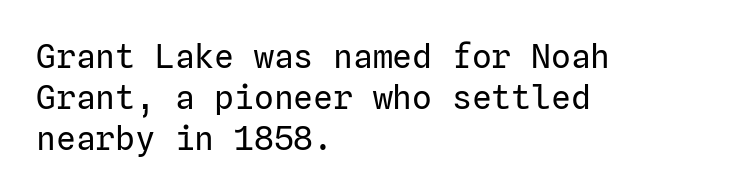
The image shows 33 px regular-weight sans-serif type, upright; set left-aligned, normal line spacing (1.25x), normal letter spacing, not underlined; low stroke contrast and a medium x-height.
